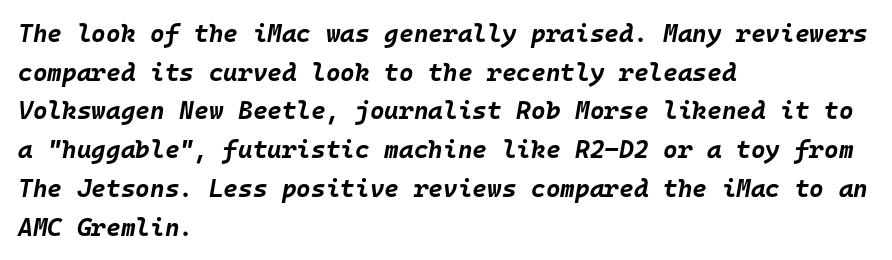
{"italic": "yes", "lean": "right", "slant_degrees": 10, "bold": "yes", "underline": "no", "align": "left", "line_spacing": "normal", "line_spacing_ratio": 1.55, "letter_spacing": "normal", "letter_spacing_em": 0.0, "glyph_px": 25}
